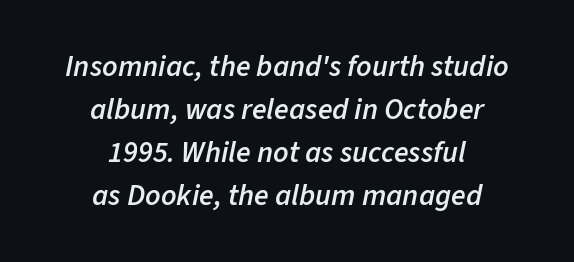
{"italic": "yes", "lean": "right", "slant_degrees": 11, "bold": "semi", "weight": "semibold", "width": "normal", "stroke_contrast": "low", "x_height": "medium", "monospaced": "no", "underline": "no", "align": "center", "line_spacing": "normal", "line_spacing_ratio": 1.43, "letter_spacing": "normal", "letter_spacing_em": 0.0, "glyph_px": 30}
